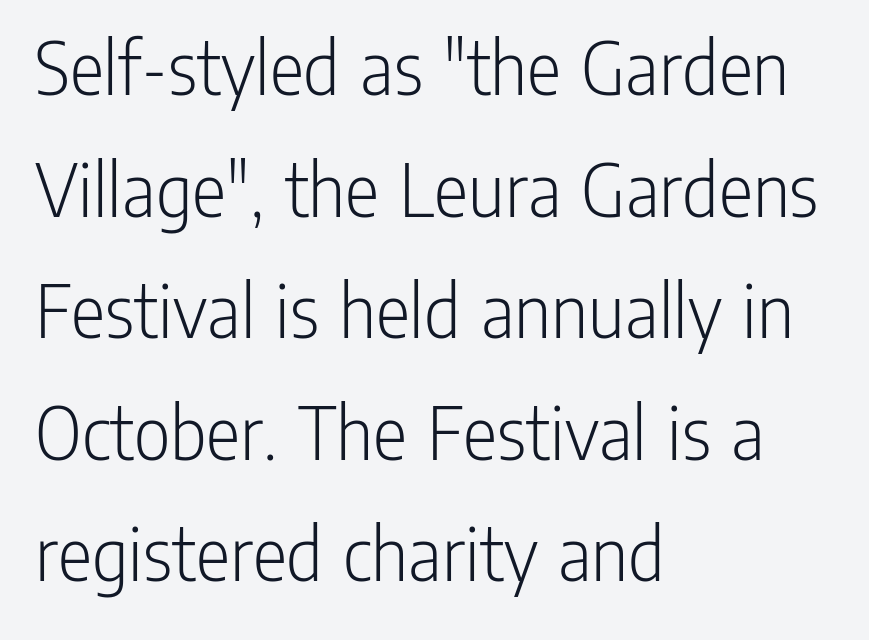
The image shows 80 px light, condensed sans-serif type, upright; set left-aligned, normal line spacing (1.52x), normal letter spacing, not underlined; low stroke contrast and a medium x-height.
